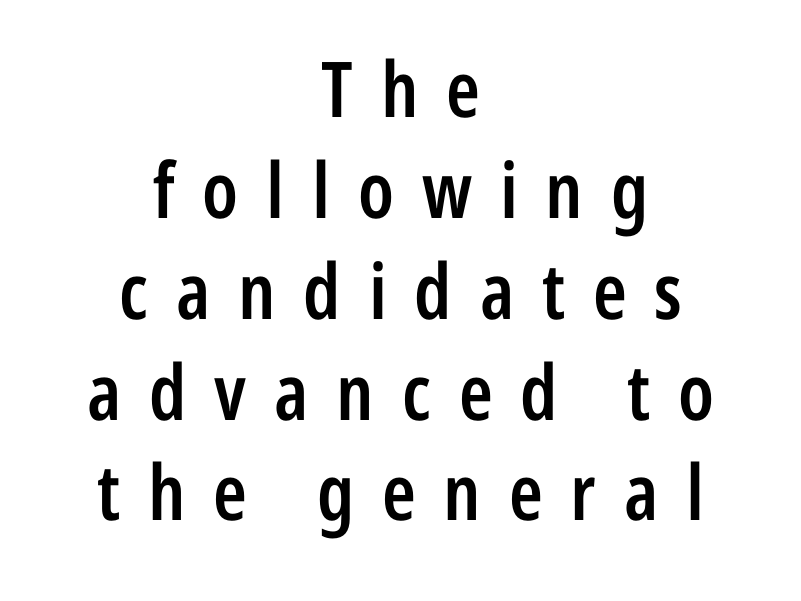
{"serif": "no", "italic": "no", "bold": "semi", "weight": "semibold", "width": "condensed", "stroke_contrast": "low", "x_height": "medium", "monospaced": "no", "underline": "no", "align": "center", "line_spacing": "normal", "line_spacing_ratio": 1.31, "letter_spacing": "wide", "letter_spacing_em": 0.36, "glyph_px": 77}
